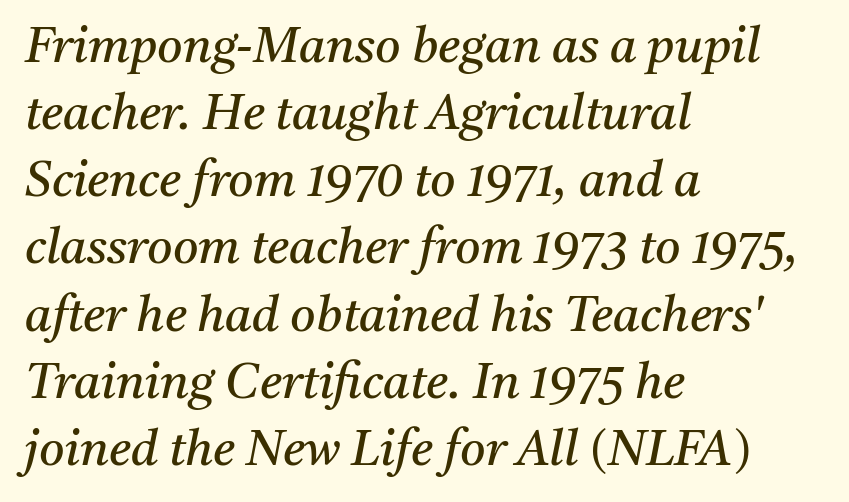
Q: Is the text bold? A: No.
Q: Is the text italic (slanted)? A: Yes, it leans right by about 11 degrees.
Q: Is the typeface a serif or a sans-serif typeface? A: Serif.
Q: Is the text underlined? A: No.
Q: How is the paragraph aligned? A: Left-aligned.
Q: Is the spacing between letters normal or unusually wide? A: Normal.
Q: Is the spacing between lines tight, normal or loose? A: Normal.
Q: Width (condensed, normal, or wide)? A: Normal.
Q: Stroke contrast? A: Medium.
Q: x-height? A: Medium.
Q: Monospaced? A: No.
